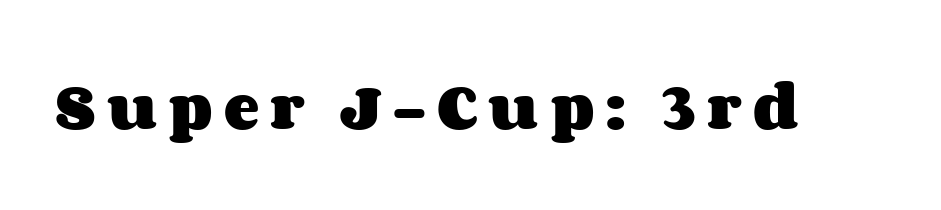
The specimen omits any rule beneath the text block's lines. You can tell it's not italic because the verticals are truly vertical. Is this a fixed-width face? No — the glyphs have proportional, varying widths. Honestly, the letter spacing is so wide it's the main thing you notice. Students, this is bold: see how much ink each stroke carries.
